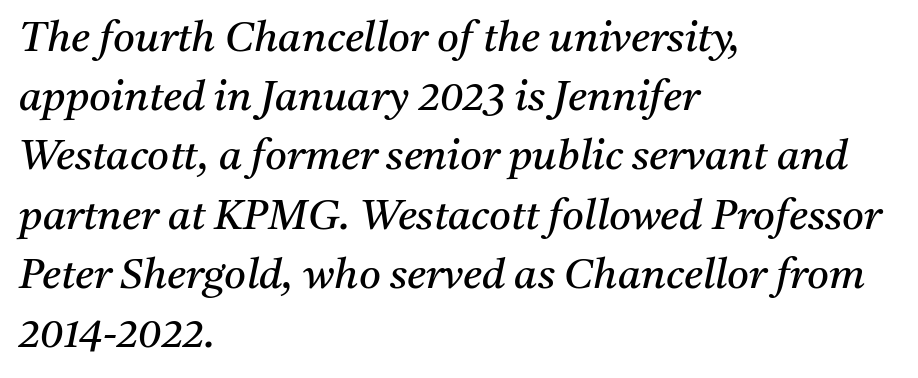
The image shows 42 px regular-weight serif type, italic (leaning right); set left-aligned, normal line spacing (1.41x), normal letter spacing, not underlined; medium stroke contrast and a medium x-height.
